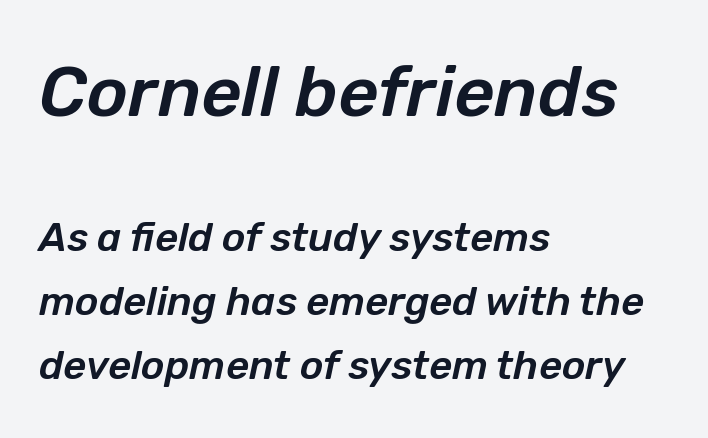
Style check: oblique. Quick note: underline off. What stands out about the letter spacing? Nothing — it is the standard amount. Compare the two chunks: the upper has the greater cap height.
